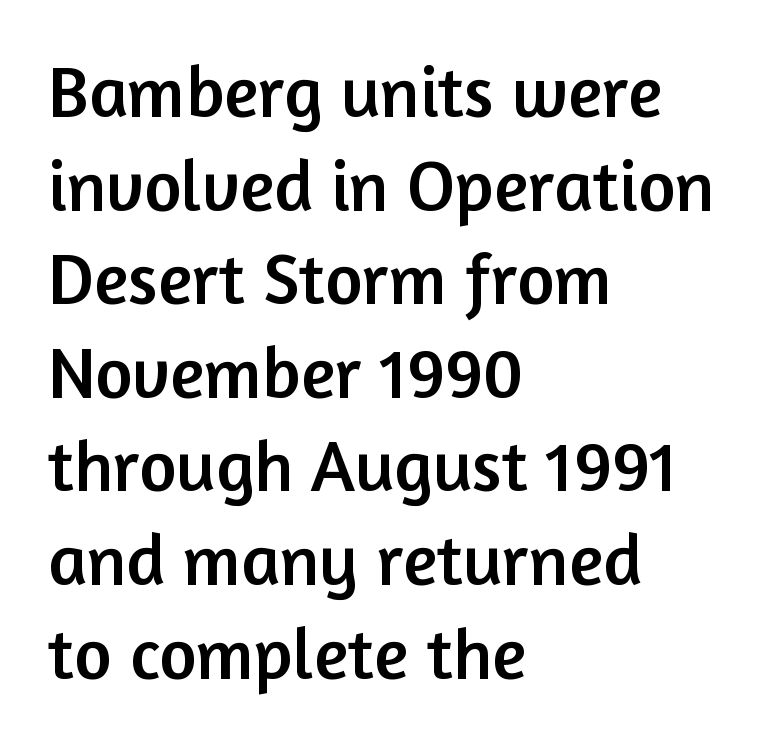
Q: Is the text italic (slanted)? A: No, it is upright.
Q: Is the typeface a serif or a sans-serif typeface? A: Sans-serif.
Q: Is the text underlined? A: No.
Q: How is the paragraph aligned? A: Left-aligned.
Q: Is the spacing between letters normal or unusually wide? A: Normal.
Q: Is the spacing between lines tight, normal or loose? A: Normal.
Q: Width (condensed, normal, or wide)? A: Normal.
Q: Stroke contrast? A: Low.
Q: x-height? A: Medium.
Q: Monospaced? A: No.
